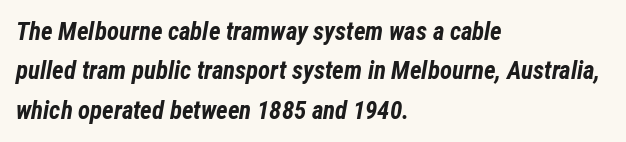
In terms of leading, this rendering sits right in the middle. Only glyphs here, with clear space below each row. Each word holds together tightly as a unit, with standard inter-letter gaps. The ragged edge is on the right, which tells us the setting is flush left.
